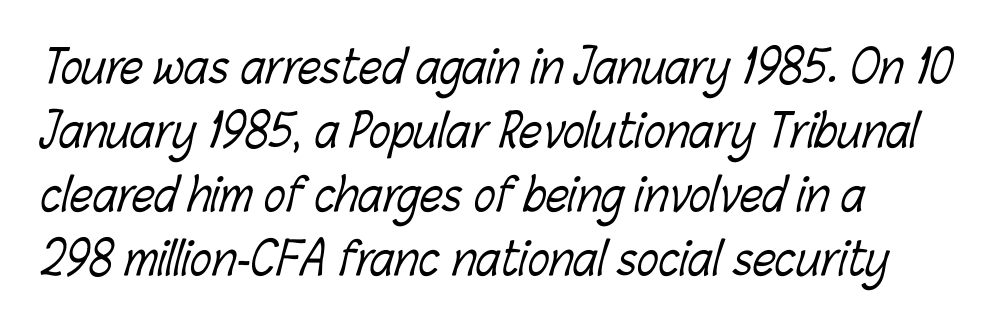
The image shows 45 px light, condensed type; set left-aligned, normal line spacing (1.42x), normal letter spacing, not underlined; low stroke contrast and a medium x-height.
